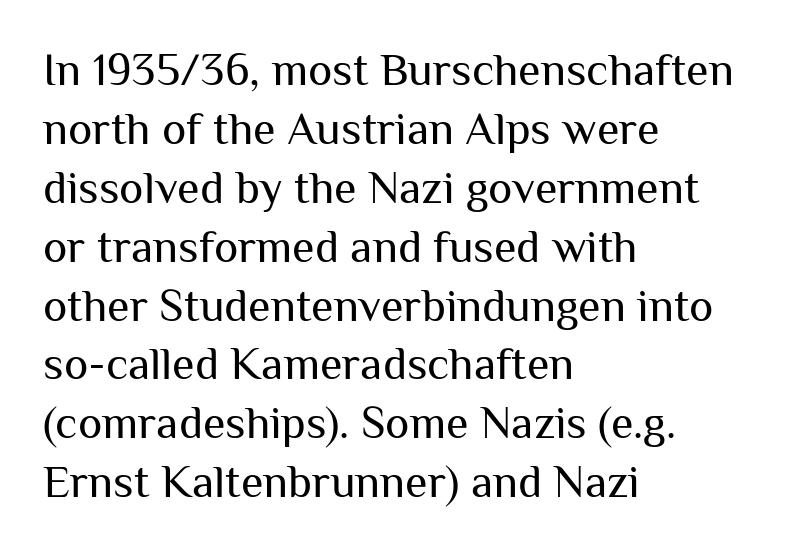
Q: Is the text bold? A: No.
Q: Is the text italic (slanted)? A: No, it is upright.
Q: Is the typeface a serif or a sans-serif typeface? A: Sans-serif.
Q: Is the text underlined? A: No.
Q: How is the paragraph aligned? A: Left-aligned.
Q: Is the spacing between letters normal or unusually wide? A: Normal.
Q: Is the spacing between lines tight, normal or loose? A: Normal.
Q: Width (condensed, normal, or wide)? A: Normal.
Q: Stroke contrast? A: Medium.
Q: x-height? A: Medium.
Q: Monospaced? A: No.
